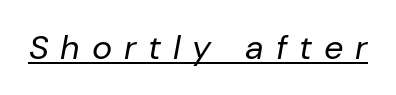
Q: Is the text bold? A: No.
Q: Is the text italic (slanted)? A: Yes, it leans right by about 10 degrees.
Q: Is the text underlined? A: Yes.
Q: Is the spacing between letters normal or unusually wide? A: Unusually wide.
Q: Width (condensed, normal, or wide)? A: Normal.
Q: Stroke contrast? A: Low.
Q: x-height? A: Medium.
Q: Monospaced? A: No.
